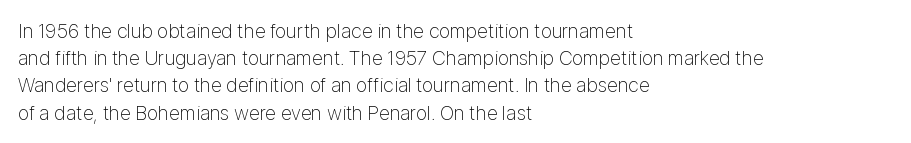
{"italic": "no", "bold": "no", "underline": "no", "align": "left", "line_spacing": "normal", "line_spacing_ratio": 1.36, "letter_spacing": "normal", "letter_spacing_em": 0.0, "glyph_px": 20}
